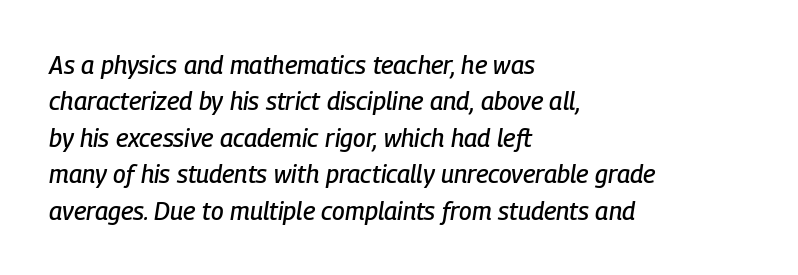
The glyphs look as if they've been sheared to an angle. The foot of each line stays bare and open. The designer left line spacing at the default. Look at the tracking — it's just the regular setting, nothing added. Casual observation: everything's shoved over to the left.
